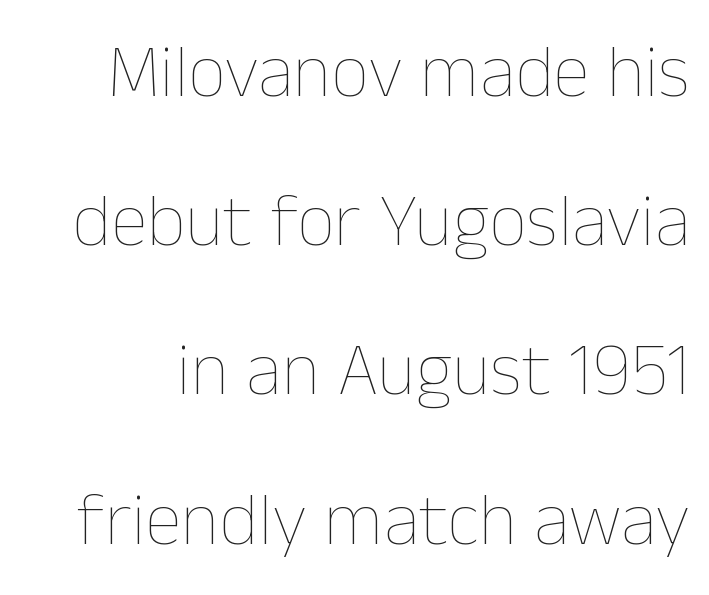
Honestly, there is no underline to notice here at all. This reads as an unemphasized weight, regular at the heaviest. Notice the wide empty band between every row — that's loose leading. You could not count columns in this text — the font is proportionally spaced. When letters stand straight like this, we call the style roman or upright.
